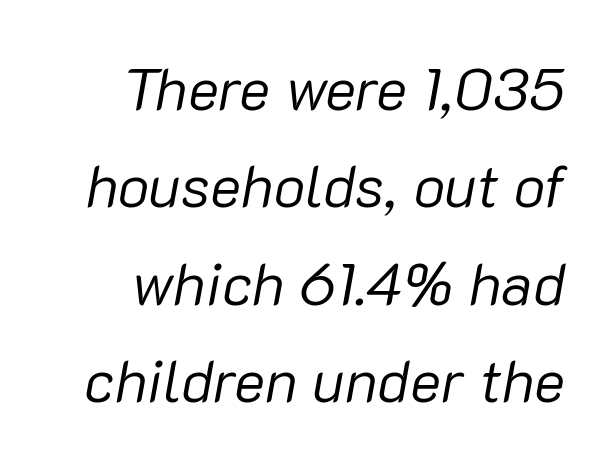
{"italic": "yes", "lean": "right", "slant_degrees": 10, "bold": "no", "weight": "regular", "width": "normal", "stroke_contrast": "low", "x_height": "medium", "monospaced": "no", "underline": "no", "line_spacing": "normal", "line_spacing_ratio": 1.65, "letter_spacing": "normal", "letter_spacing_em": 0.0, "glyph_px": 59}
